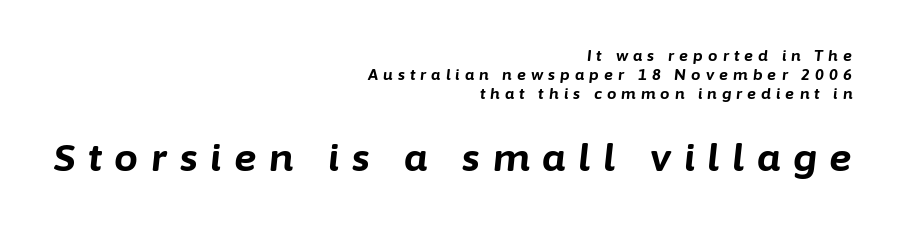
{"italic": "yes", "lean": "right", "slant_degrees": 6, "bold": "yes", "weight": "bold", "width": "normal", "stroke_contrast": "low", "x_height": "medium", "monospaced": "no", "underline": "no", "align": "right", "line_spacing": "normal", "line_spacing_ratio": 1.28, "letter_spacing": "wide", "letter_spacing_em": 0.34, "larger_block": "second", "size_ratio": 2.53, "glyph_px": 38}
